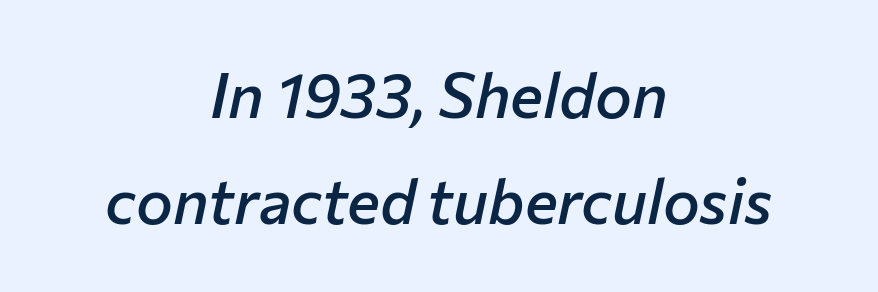
Q: Is the text bold? A: Semi-bold.
Q: Is the text italic (slanted)? A: Yes, it leans right by about 12 degrees.
Q: Is the text underlined? A: No.
Q: How is the paragraph aligned? A: Centered.
Q: Is the spacing between letters normal or unusually wide? A: Normal.
Q: Width (condensed, normal, or wide)? A: Normal.
Q: Stroke contrast? A: Low.
Q: x-height? A: Medium.
Q: Monospaced? A: No.
